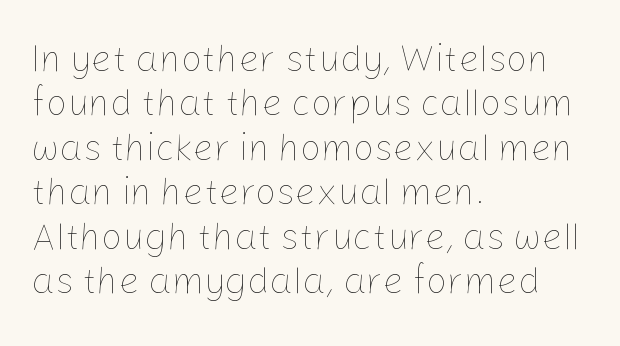
Q: Is the text bold? A: No.
Q: Is the text italic (slanted)? A: No, it is upright.
Q: Is the text underlined? A: No.
Q: How is the paragraph aligned? A: Left-aligned.
Q: Is the spacing between letters normal or unusually wide? A: Normal.
Q: Width (condensed, normal, or wide)? A: Normal.
Q: Stroke contrast? A: Low.
Q: x-height? A: Medium.
Q: Monospaced? A: No.
